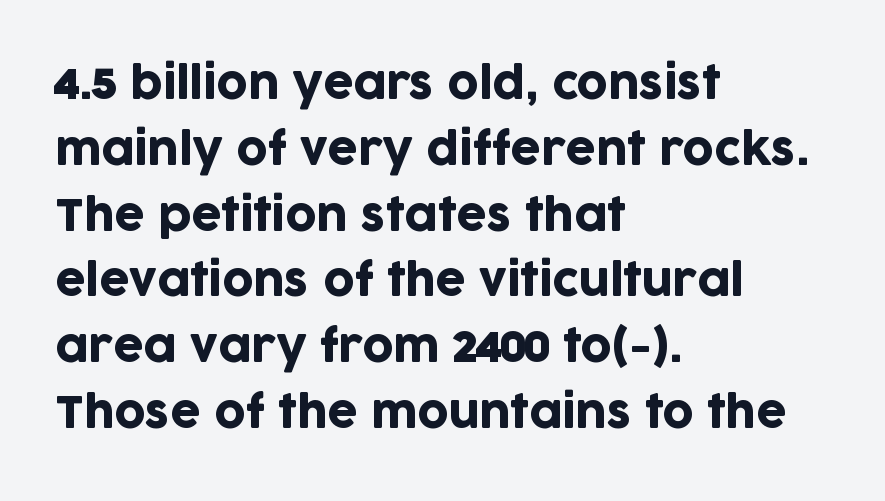
The rag falls on the right side of this text block. Bare-footed words on every line. These lines are rendered in a variable-pitch font. Glyph-to-glyph distance matches everyday printed text.
